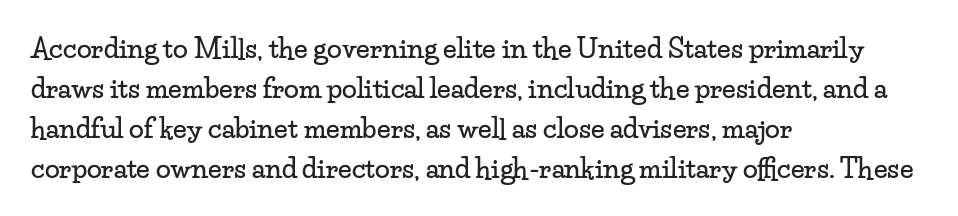
Regular leading. The zone under the glyphs is completely vacant. Italic? Not at all — the glyphs are vertical. A typesetter would call this zero additional tracking. Leftover space on each line is placed entirely after the last word.
